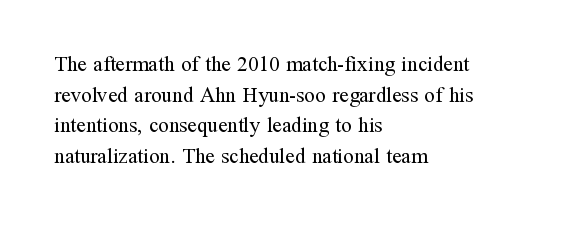
The strip under each line holds only bare page. The lines in this sample share a left origin and differ only in where they stop. The block of text has a typical density, with ordinary space between rows. A typesetter would call this zero additional tracking. Each stroke keeps to a modest, everyday thickness or less. Style check: upright.
